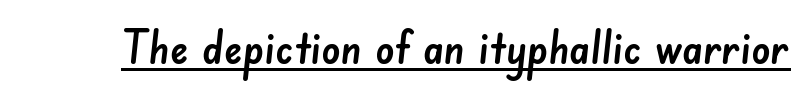
Q: Is the typeface a serif or a sans-serif typeface? A: Sans-serif.
Q: Is the text underlined? A: Yes.
Q: Is the spacing between letters normal or unusually wide? A: Normal.
Q: Width (condensed, normal, or wide)? A: Normal.
Q: Stroke contrast? A: Low.
Q: x-height? A: Small.
Q: Monospaced? A: No.
